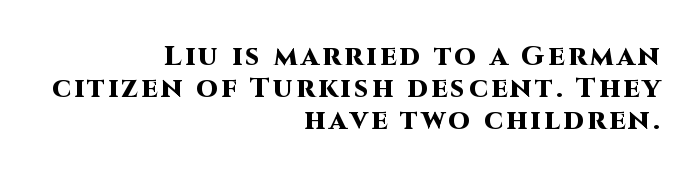
{"serif": "no", "italic": "no", "bold": "yes", "weight": "heavy", "width": "normal", "stroke_contrast": "high", "x_height": "large", "monospaced": "no", "underline": "no", "align": "right", "line_spacing": "tight", "line_spacing_ratio": 1.14, "glyph_px": 28}
